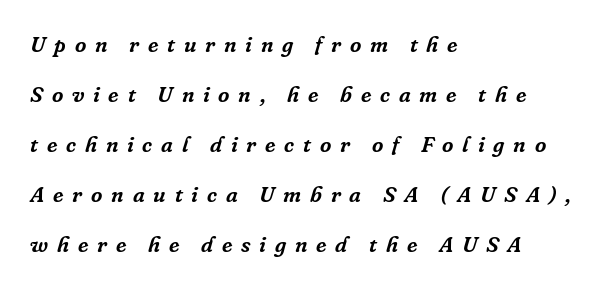
Q: Is the text italic (slanted)? A: Yes, it leans right by about 16 degrees.
Q: Is the text underlined? A: No.
Q: How is the paragraph aligned? A: Left-aligned.
Q: Is the spacing between letters normal or unusually wide? A: Unusually wide.
Q: Is the spacing between lines tight, normal or loose? A: Loose.
